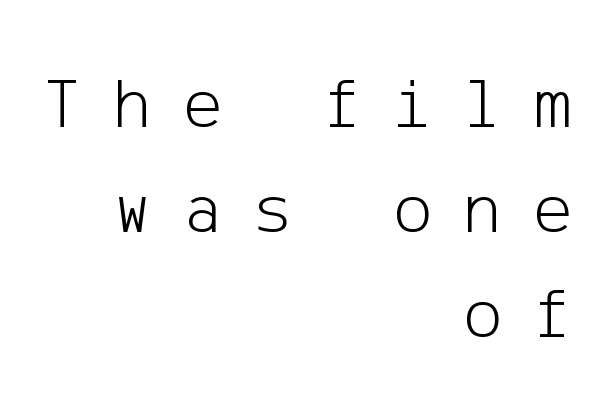
{"serif": "no", "italic": "no", "bold": "no", "weight": "light", "width": "normal", "stroke_contrast": "low", "x_height": "medium", "underline": "no", "align": "right", "line_spacing": "normal", "line_spacing_ratio": 1.44, "letter_spacing": "wide", "letter_spacing_em": 0.43, "glyph_px": 73}
